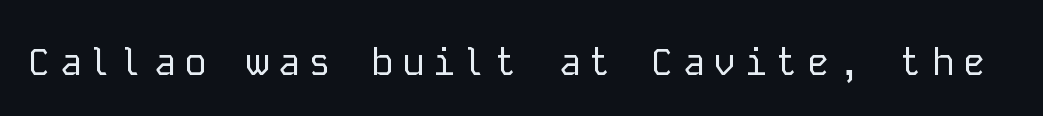
The image shows 38 px regular-weight sans-serif type, upright, monospaced; set unusually wide letter spacing (+0.22 em), not underlined; low stroke contrast and a medium x-height.
